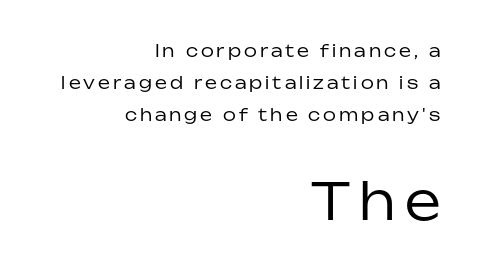
Q: Is the text bold? A: No.
Q: Is the text italic (slanted)? A: No, it is upright.
Q: Is the typeface a serif or a sans-serif typeface? A: Sans-serif.
Q: Is the text underlined? A: No.
Q: How is the paragraph aligned? A: Right-aligned.
Q: Which block of text is set in a larger size, the first (top) or the second (bottom)? A: The second (bottom) one.
Q: Width (condensed, normal, or wide)? A: Normal.
Q: Stroke contrast? A: Low.
Q: x-height? A: Medium.
Q: Monospaced? A: No.
